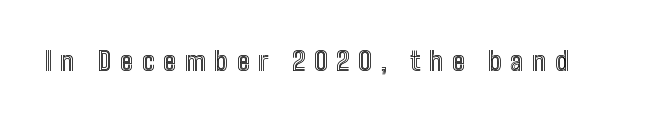
{"italic": "no", "underline": "no", "letter_spacing": "wide", "letter_spacing_em": 0.34, "glyph_px": 26}
